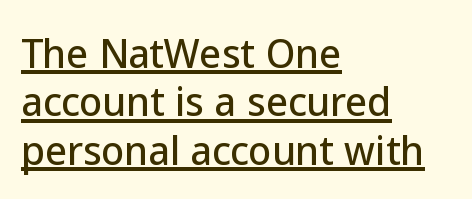
Q: Is the text italic (slanted)? A: No, it is upright.
Q: Is the typeface a serif or a sans-serif typeface? A: Sans-serif.
Q: Is the text underlined? A: Yes.
Q: How is the paragraph aligned? A: Left-aligned.
Q: Is the spacing between letters normal or unusually wide? A: Normal.
Q: Is the spacing between lines tight, normal or loose? A: Normal.
Q: Width (condensed, normal, or wide)? A: Normal.
Q: Stroke contrast? A: Low.
Q: x-height? A: Medium.
Q: Monospaced? A: No.
